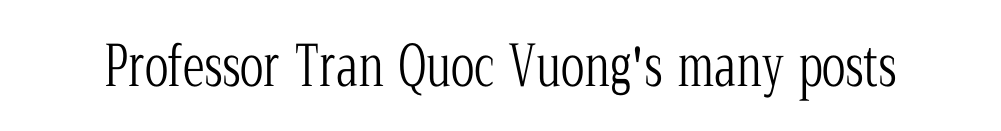
The image shows 55 px light, condensed serif type, upright; set normal letter spacing, not underlined; low stroke contrast and a medium x-height.
